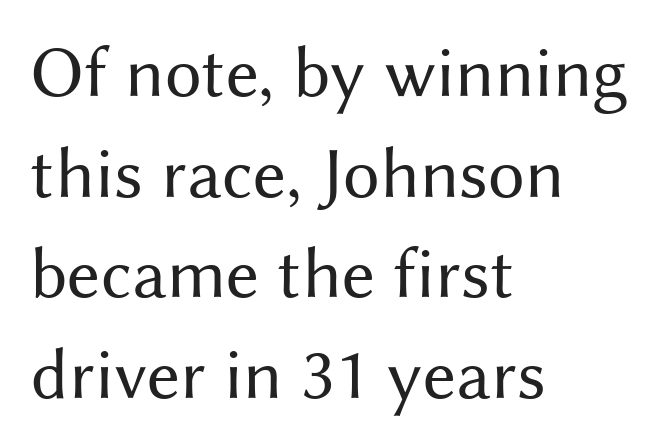
Anything drawn beneath the words? Only blank space. Unlike italic type, these characters show no tilt at all. Default kerning and tracking; the words read as compact shapes. The rendering uses a moderate line-height, typical for paragraphs. Looks like regular typesetting: each glyph gets only the width it needs. What kind of face is this? One without serifs — a sans.
